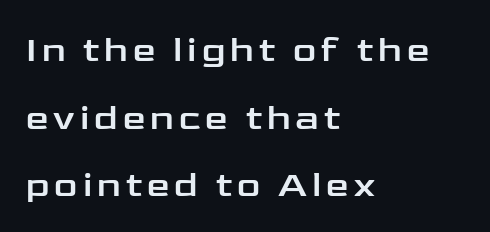
Q: Is the text italic (slanted)? A: No, it is upright.
Q: Is the typeface a serif or a sans-serif typeface? A: Sans-serif.
Q: Is the text underlined? A: No.
Q: How is the paragraph aligned? A: Left-aligned.
Q: Width (condensed, normal, or wide)? A: Wide.
Q: Stroke contrast? A: Low.
Q: x-height? A: Medium.
Q: Monospaced? A: No.
